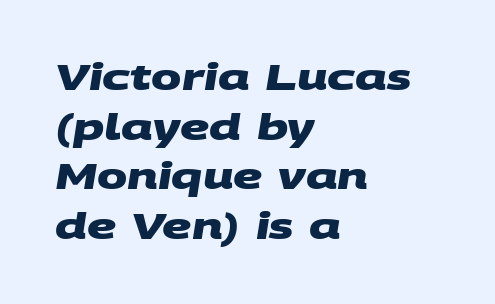
Is the block centered? No — it sits flush against the left margin. The glyphs have the mass of a bold cut. The foot of each line stays bare and open. Each new line begins a customary step beneath the previous one. Are there feet on the stems? There aren't — it's a sans. The face used here is proportionally spaced, like ordinary book or web type.
